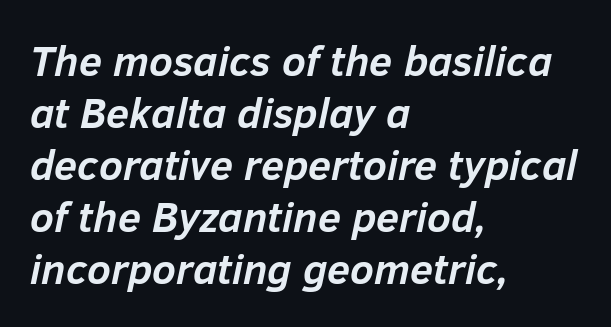
The glyphs are unaccompanied by any horizontal stroke below them. The type is set solid horizontally, with unmodified tracking. The letters are slanted; this is an italic face. Set as a true bold cut, around the 700 mark. These lines are rendered in a variable-pitch font. The passage is arranged the way most books set body copy — flush left.
